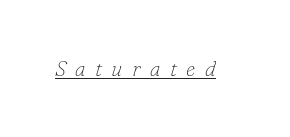
{"italic": "yes", "lean": "right", "slant_degrees": 16, "bold": "no", "underline": "yes", "letter_spacing": "wide", "letter_spacing_em": 0.44, "glyph_px": 21}
